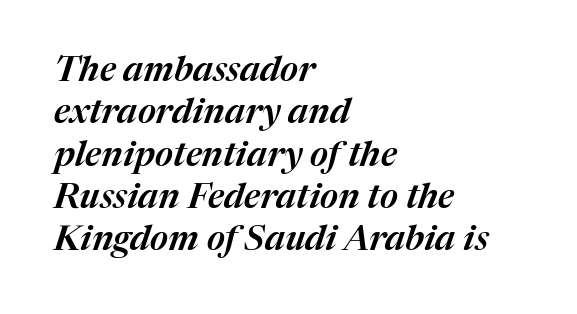
Q: Is the text italic (slanted)? A: Yes, it leans right by about 17 degrees.
Q: Is the text underlined? A: No.
Q: How is the paragraph aligned? A: Left-aligned.
Q: Is the spacing between letters normal or unusually wide? A: Normal.
Q: Width (condensed, normal, or wide)? A: Normal.
Q: Stroke contrast? A: Medium.
Q: x-height? A: Medium.
Q: Monospaced? A: No.
